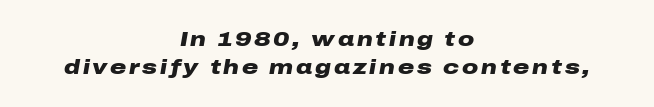
Posture: slanted. Check under the words: just untouched page. These lines stack symmetrically, like a column narrowing and widening about its center. Leading matches the norm, producing a regular column. The passage shown is emphatically bold.
